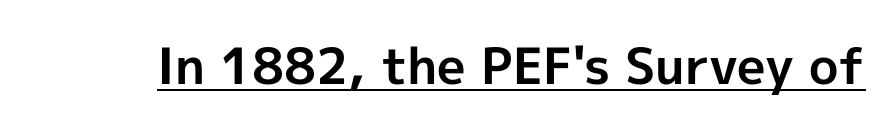
{"serif": "no", "italic": "no", "bold": "yes", "weight": "bold", "width": "normal", "x_height": "medium", "monospaced": "no", "underline": "yes", "letter_spacing": "normal", "letter_spacing_em": 0.0, "glyph_px": 50}
